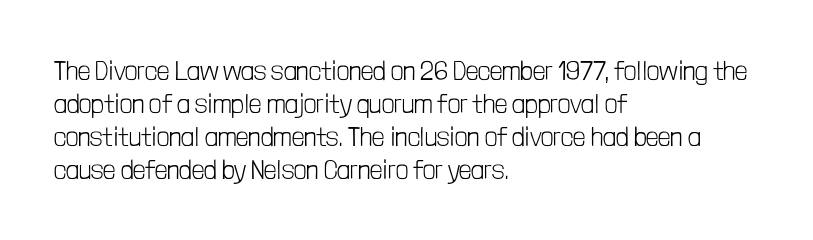
Q: Is the text bold? A: No.
Q: Is the text italic (slanted)? A: No, it is upright.
Q: Is the text underlined? A: No.
Q: How is the paragraph aligned? A: Left-aligned.
Q: Is the spacing between letters normal or unusually wide? A: Normal.
